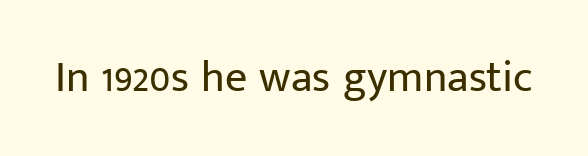
A roman cut, with each character standing at attention. Spacing between characters is what you'd get straight out of the box. A typesetter would call this proportional, since set widths differ per character. Check where the strokes stop: nothing finishes them off — pure sans.
